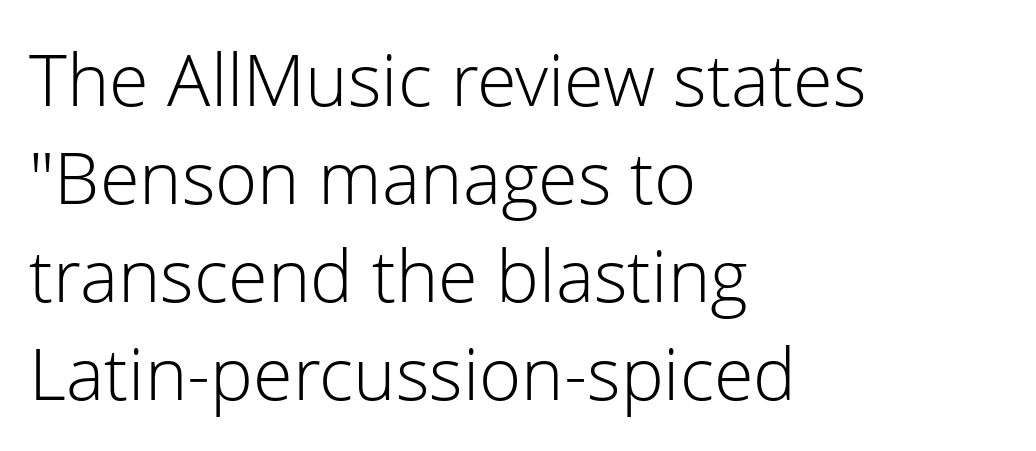
Note the varied advance widths — an 'i' is clearly narrower than an 'm'. Tracking here is standard; glyphs follow each other at the usual distance. Beneath every word, the page is bare. The leading is moderate, giving the passage an even texture. Each line starts at the same left margin while the right side varies.
